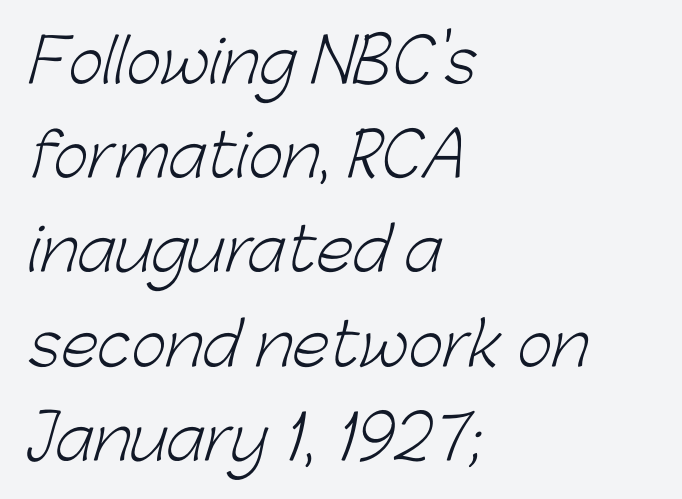
Tracking here is standard; glyphs follow each other at the usual distance. Note the varied advance widths — an 'i' is clearly narrower than an 'm'. Vertical spacing — default. Type without underlining.
